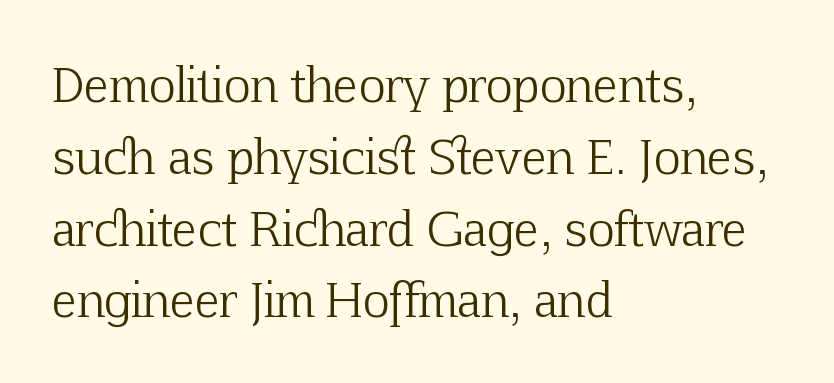
The image shows 46 px light serif type, upright; set left-aligned, normal line spacing (1.56x), normal letter spacing, not underlined; low stroke contrast and a medium x-height.
